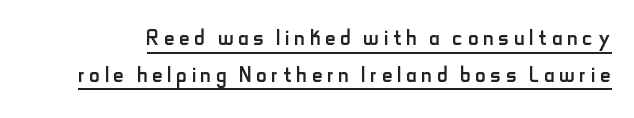
{"serif": "no", "italic": "no", "bold": "no", "weight": "regular", "width": "condensed", "stroke_contrast": "low", "x_height": "small", "monospaced": "no", "underline": "yes", "line_spacing": "normal", "line_spacing_ratio": 1.26, "glyph_px": 29}
